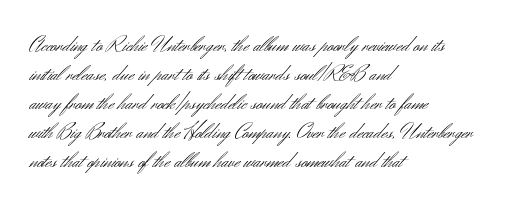
A typesetter would call this zero additional tracking. This block has exactly the height ordinary leading produces. Teacher's note: observe the even left margin — that is flush-left alignment. The area under the type is left untouched. This is not heavy type; no bold has been used.
